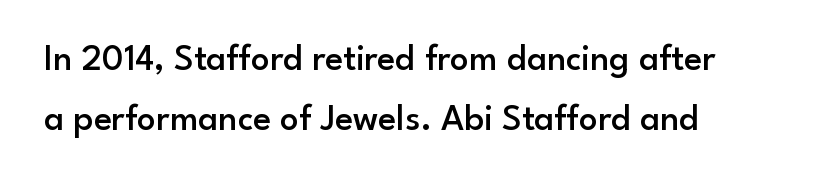
{"serif": "no", "italic": "no", "bold": "semi", "weight": "semibold", "width": "normal", "stroke_contrast": "low", "x_height": "small", "monospaced": "no", "underline": "no", "line_spacing": "normal", "line_spacing_ratio": 1.63, "letter_spacing": "normal", "letter_spacing_em": 0.0, "glyph_px": 37}
